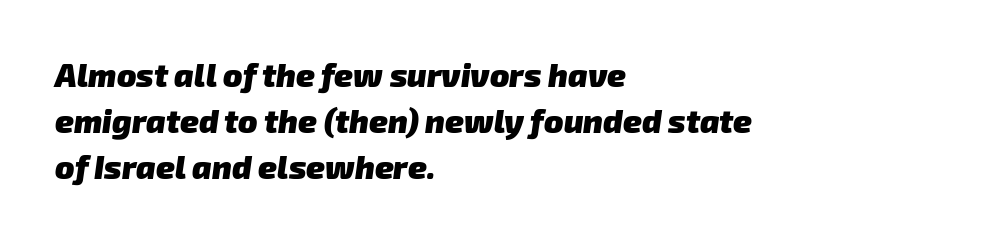
Q: Is the text bold? A: Yes.
Q: Is the typeface a serif or a sans-serif typeface? A: Sans-serif.
Q: Is the text underlined? A: No.
Q: How is the paragraph aligned? A: Left-aligned.
Q: Is the spacing between letters normal or unusually wide? A: Normal.
Q: Is the spacing between lines tight, normal or loose? A: Normal.
Q: Width (condensed, normal, or wide)? A: Normal.
Q: Stroke contrast? A: Low.
Q: x-height? A: Medium.
Q: Monospaced? A: No.
